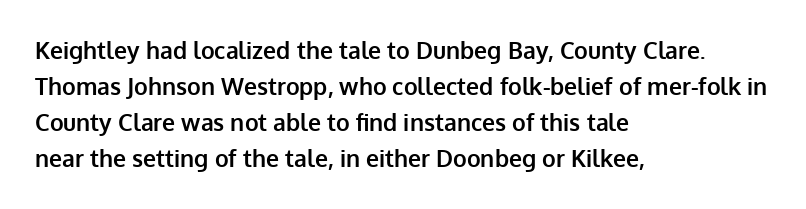
{"italic": "no", "bold": "yes", "underline": "no", "align": "left", "line_spacing": "normal", "line_spacing_ratio": 1.57, "letter_spacing": "normal", "letter_spacing_em": 0.0, "glyph_px": 23}
